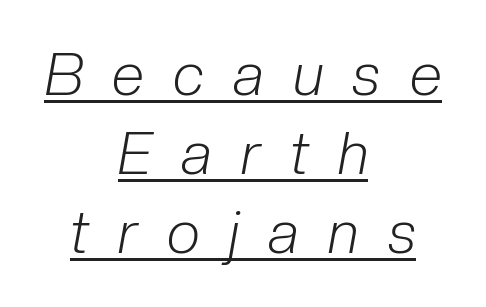
The image shows 59 px light, condensed type, italic (leaning right); set centered, normal line spacing (1.34x), unusually wide letter spacing (+0.5 em), underlined; low stroke contrast and a medium x-height.
